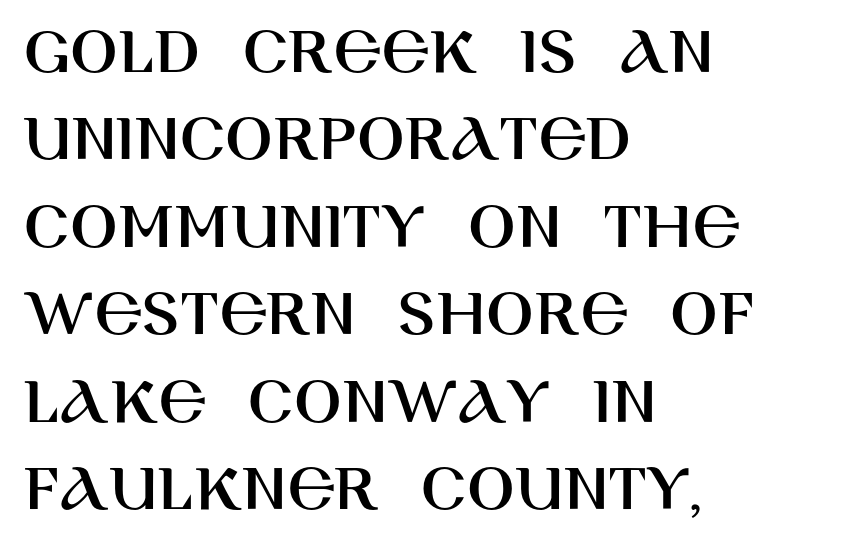
The image shows 70 px sans-serif type, upright; set left-aligned, normal line spacing (1.25x), normal letter spacing, not underlined; high stroke contrast and a large x-height.
